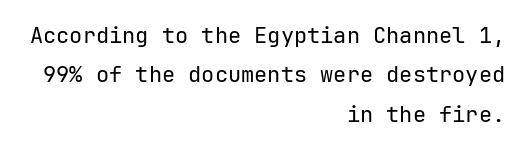
{"italic": "no", "bold": "no", "underline": "no", "align": "right", "line_spacing_ratio": 1.79, "letter_spacing": "normal", "letter_spacing_em": 0.0, "glyph_px": 22}
